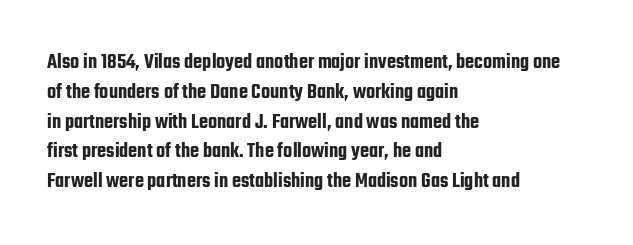
Q: Is the text italic (slanted)? A: No, it is upright.
Q: Is the text underlined? A: No.
Q: How is the paragraph aligned? A: Left-aligned.
Q: Is the spacing between letters normal or unusually wide? A: Normal.
Q: Is the spacing between lines tight, normal or loose? A: Normal.
